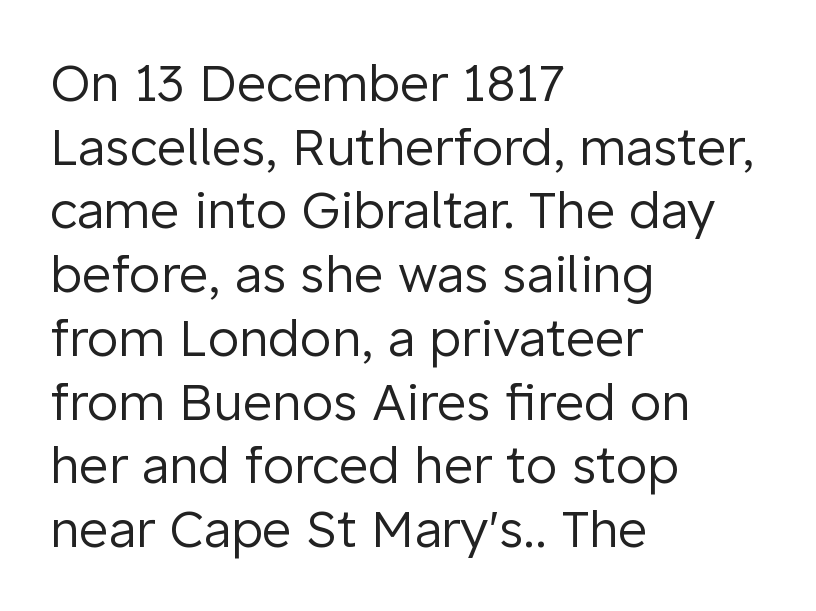
Q: Is the text bold? A: No.
Q: Is the text italic (slanted)? A: No, it is upright.
Q: Is the typeface a serif or a sans-serif typeface? A: Sans-serif.
Q: Is the text underlined? A: No.
Q: How is the paragraph aligned? A: Left-aligned.
Q: Is the spacing between letters normal or unusually wide? A: Normal.
Q: Is the spacing between lines tight, normal or loose? A: Normal.
Q: Width (condensed, normal, or wide)? A: Normal.
Q: Stroke contrast? A: Low.
Q: x-height? A: Medium.
Q: Monospaced? A: No.
